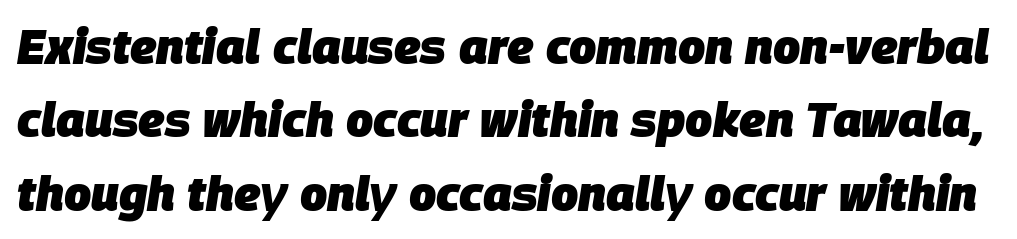
{"italic": "yes", "lean": "right", "slant_degrees": 9, "bold": "yes", "weight": "heavy", "width": "normal", "stroke_contrast": "low", "x_height": "large", "monospaced": "no", "underline": "no", "line_spacing": "normal", "line_spacing_ratio": 1.53, "letter_spacing": "normal", "letter_spacing_em": 0.0, "glyph_px": 48}
